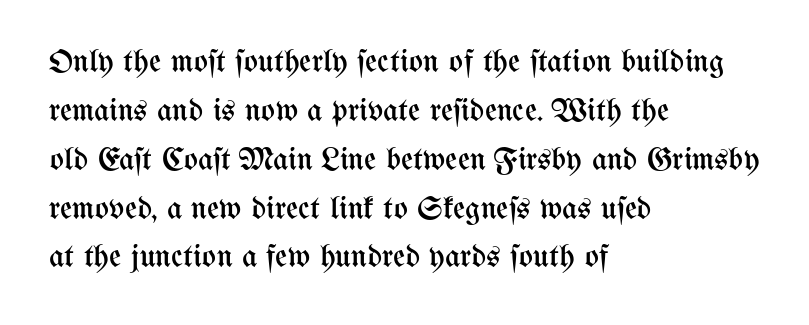
Think standard paragraph weight, or any step lighter than that. Characters remain perfectly vertical along every line. These lines are set flush left with a ragged right edge. Any mark beneath the type? The region is blank.
